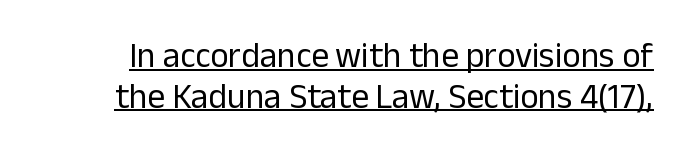
Q: Is the text bold? A: No.
Q: Is the text italic (slanted)? A: No, it is upright.
Q: Is the typeface a serif or a sans-serif typeface? A: Sans-serif.
Q: Is the text underlined? A: Yes.
Q: Is the spacing between letters normal or unusually wide? A: Normal.
Q: Width (condensed, normal, or wide)? A: Normal.
Q: Stroke contrast? A: Low.
Q: x-height? A: Medium.
Q: Monospaced? A: No.
